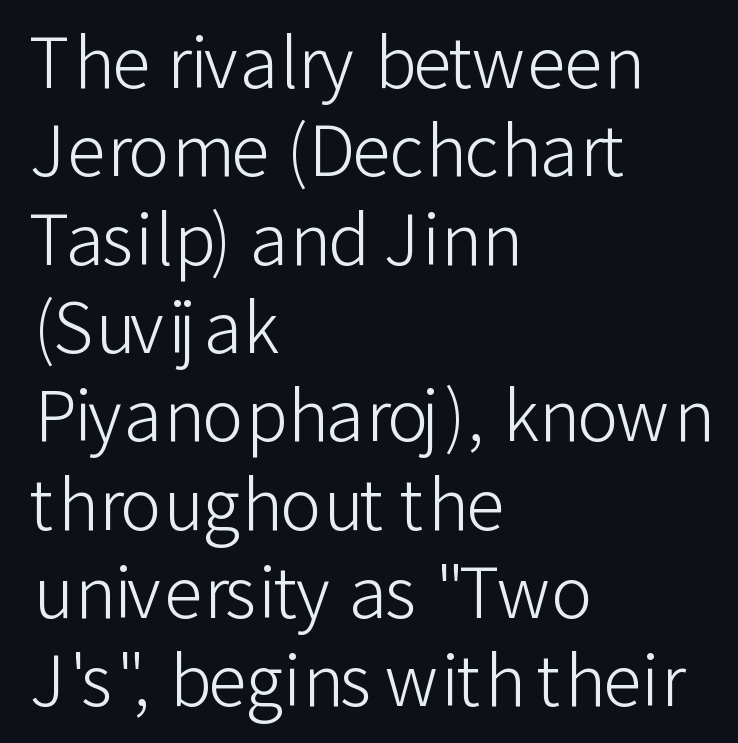
The image shows 69 px light sans-serif type, upright; set left-aligned, normal line spacing (1.28x), normal letter spacing, not underlined; low stroke contrast and a medium x-height.
